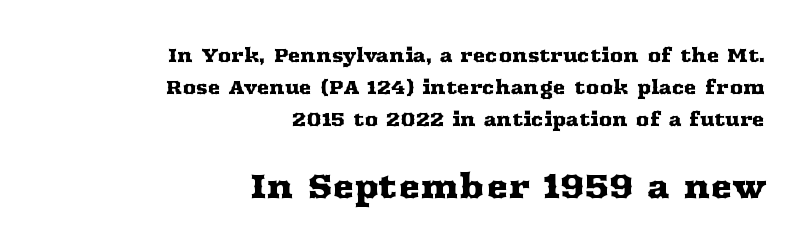
Q: Is the text italic (slanted)? A: No, it is upright.
Q: Is the typeface a serif or a sans-serif typeface? A: Serif.
Q: Is the text underlined? A: No.
Q: How is the paragraph aligned? A: Right-aligned.
Q: Is the spacing between letters normal or unusually wide? A: Normal.
Q: Is the spacing between lines tight, normal or loose? A: Normal.
Q: Which block of text is set in a larger size, the first (top) or the second (bottom)? A: The second (bottom) one.
Q: Width (condensed, normal, or wide)? A: Wide.
Q: Stroke contrast? A: Medium.
Q: x-height? A: Medium.
Q: Monospaced? A: No.
